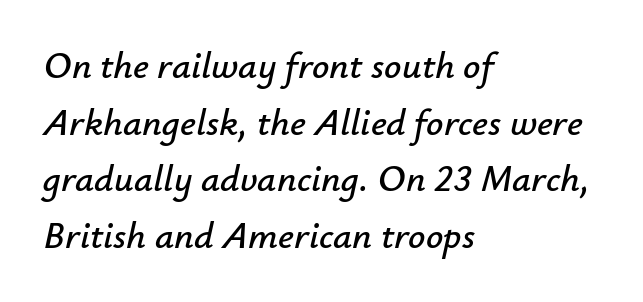
The image shows 38 px text type, italic (leaning right); set left-aligned, normal line spacing (1.49x), normal letter spacing, not underlined; low stroke contrast and a small x-height.
